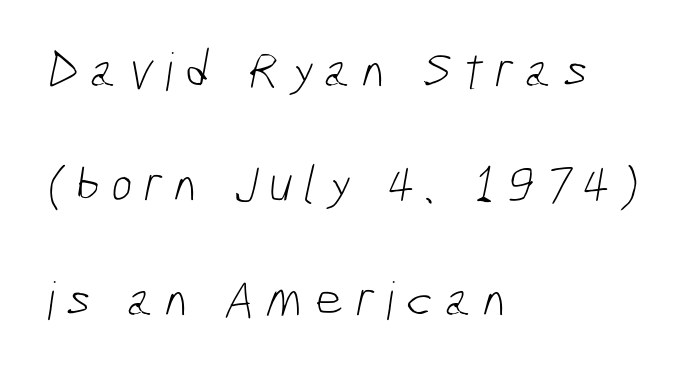
Q: Is the text bold? A: No.
Q: Is the typeface a serif or a sans-serif typeface? A: Sans-serif.
Q: Is the text underlined? A: No.
Q: How is the paragraph aligned? A: Left-aligned.
Q: Is the spacing between letters normal or unusually wide? A: Unusually wide.
Q: Is the spacing between lines tight, normal or loose? A: Loose.
Q: Width (condensed, normal, or wide)? A: Condensed.
Q: Stroke contrast? A: Low.
Q: x-height? A: Medium.
Q: Monospaced? A: No.
